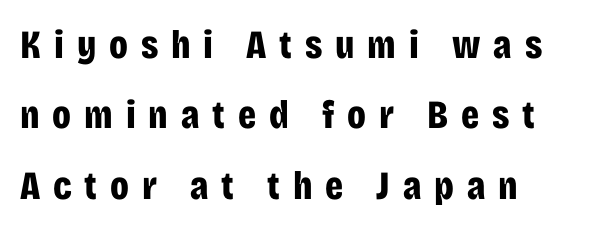
Q: Is the text bold? A: Yes.
Q: Is the text italic (slanted)? A: No, it is upright.
Q: Is the typeface a serif or a sans-serif typeface? A: Sans-serif.
Q: Is the text underlined? A: No.
Q: How is the paragraph aligned? A: Left-aligned.
Q: Is the spacing between letters normal or unusually wide? A: Unusually wide.
Q: Width (condensed, normal, or wide)? A: Condensed.
Q: Stroke contrast? A: Low.
Q: x-height? A: Large.
Q: Monospaced? A: No.
